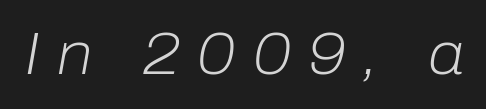
The image shows 59 px light type, italic (leaning right); set unusually wide letter spacing (+0.29 em), not underlined; low stroke contrast and a medium x-height.
